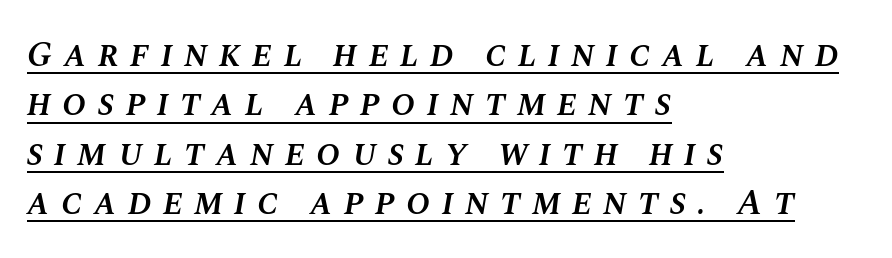
{"italic": "yes", "lean": "right", "slant_degrees": 10, "bold": "semi", "weight": "semibold", "width": "normal", "stroke_contrast": "medium", "x_height": "large", "monospaced": "no", "underline": "yes", "align": "left", "line_spacing": "normal", "line_spacing_ratio": 1.37, "letter_spacing": "wide", "letter_spacing_em": 0.31, "glyph_px": 36}
